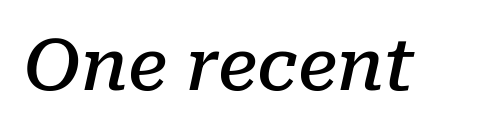
This rendering features lettering with no underline. The letters sit at their default tracking, neither squeezed nor spread. As a designer I'd log this as weight 600, semibold. This sample has the flowing, uneven cadence of proportional lettering.
